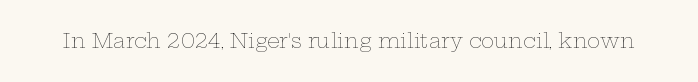
Q: Is the text bold? A: No.
Q: Is the text italic (slanted)? A: No, it is upright.
Q: Is the text underlined? A: No.
Q: Is the spacing between letters normal or unusually wide? A: Normal.
